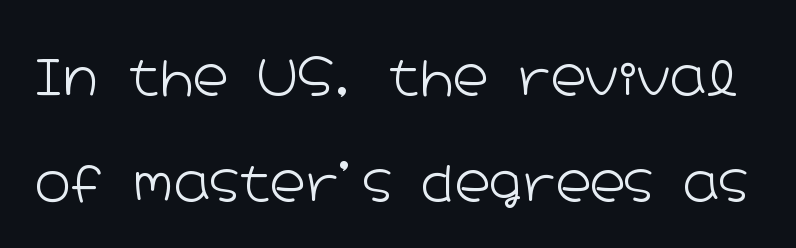
The image shows 49 px light, wide sans-serif type, upright; set loose line spacing (2.16x), normal letter spacing, not underlined; low stroke contrast and a medium x-height.
